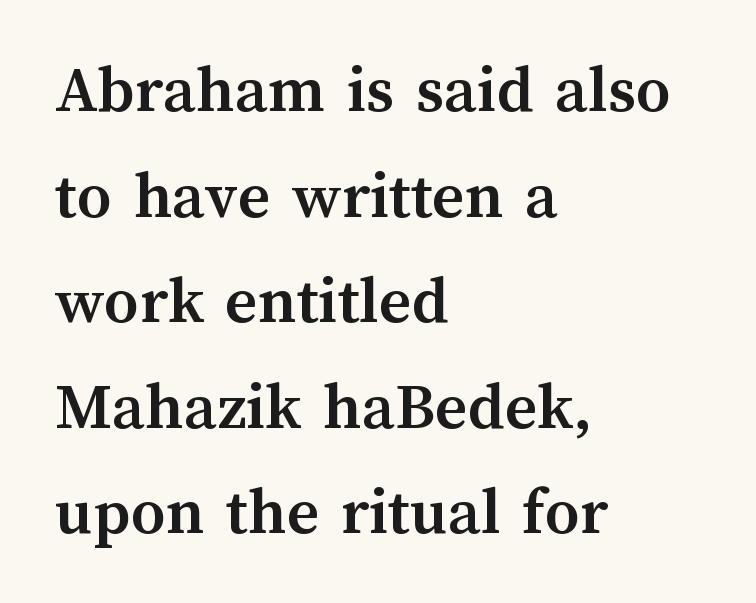
{"italic": "no", "bold": "yes", "weight": "semibold", "width": "normal", "stroke_contrast": "medium", "x_height": "medium", "monospaced": "no", "underline": "no", "align": "left", "line_spacing": "normal", "line_spacing_ratio": 1.53, "letter_spacing": "normal", "letter_spacing_em": 0.0, "glyph_px": 69}
